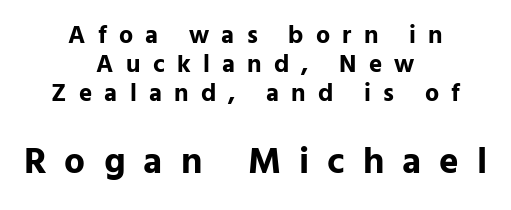
Q: Is the text bold? A: Yes.
Q: Is the text italic (slanted)? A: No, it is upright.
Q: Is the typeface a serif or a sans-serif typeface? A: Sans-serif.
Q: Is the text underlined? A: No.
Q: How is the paragraph aligned? A: Centered.
Q: Is the spacing between letters normal or unusually wide? A: Unusually wide.
Q: Which block of text is set in a larger size, the first (top) or the second (bottom)? A: The second (bottom) one.
Q: Width (condensed, normal, or wide)? A: Normal.
Q: Stroke contrast? A: Low.
Q: x-height? A: Medium.
Q: Monospaced? A: No.
